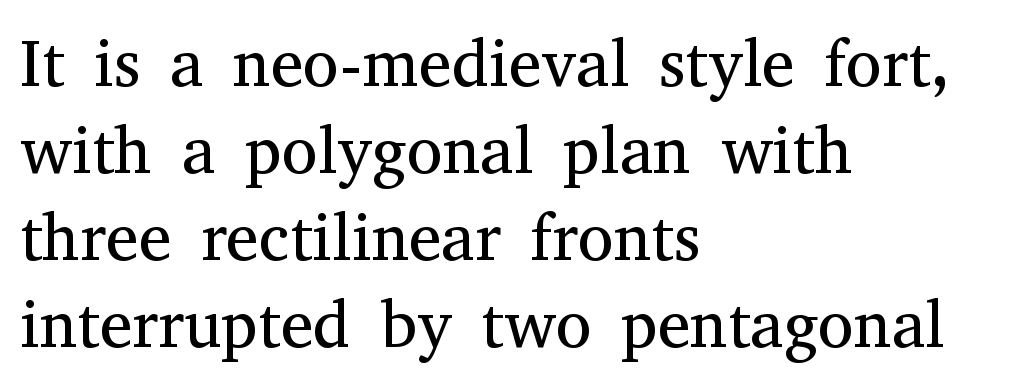
{"serif": "yes", "italic": "no", "bold": "no", "weight": "regular", "width": "normal", "stroke_contrast": "medium", "x_height": "medium", "monospaced": "no", "underline": "no", "align": "left", "line_spacing": "normal", "line_spacing_ratio": 1.32, "letter_spacing": "normal", "letter_spacing_em": 0.0, "glyph_px": 66}
